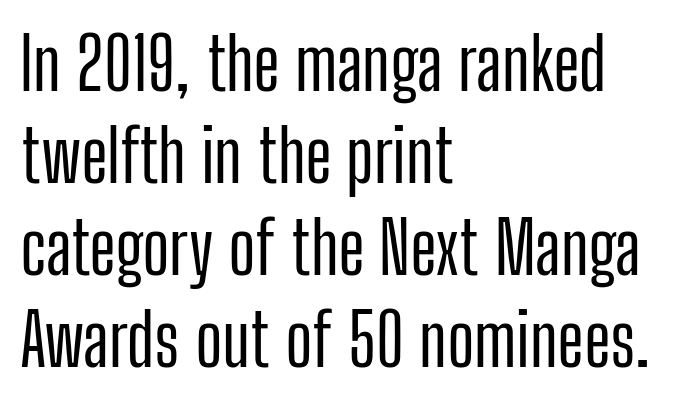
The tracking reads as untouched default to a designer's eye. Plain, unruled lines of type. Does the copy run flush right? No — it runs flush left. Notice how the stems are strictly vertical — no italics here. Spacing verdict: proportional, widths tailored to each character.
